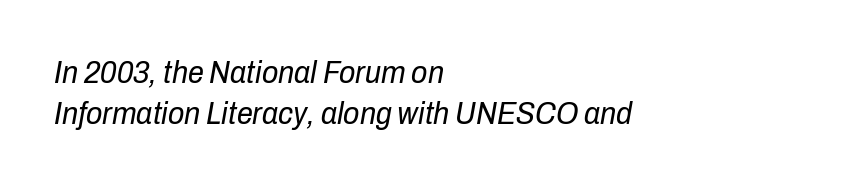
The image shows 32 px regular-weight, condensed type, italic (leaning right); set left-aligned, normal line spacing (1.27x), normal letter spacing, not underlined; low stroke contrast and a medium x-height.
